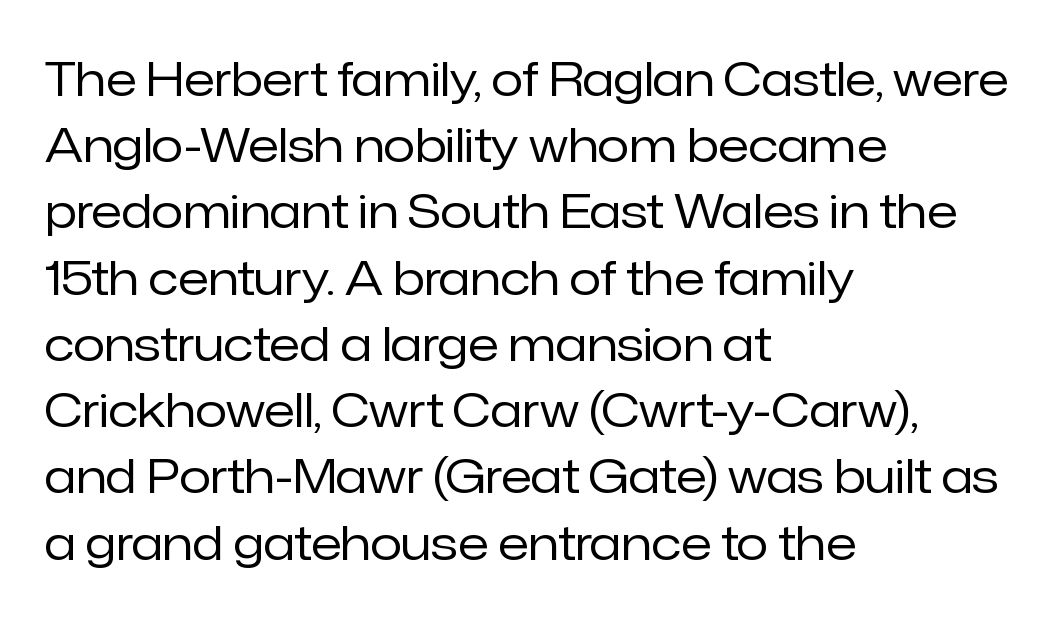
The image shows 46 px regular-weight sans-serif type, upright; set left-aligned, normal line spacing (1.44x), normal letter spacing, not underlined; low stroke contrast and a medium x-height.
